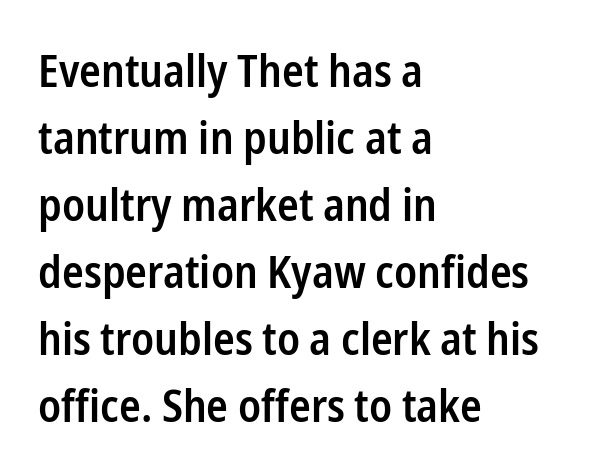
Q: Is the text bold? A: Semi-bold.
Q: Is the text italic (slanted)? A: No, it is upright.
Q: Is the typeface a serif or a sans-serif typeface? A: Sans-serif.
Q: Is the text underlined? A: No.
Q: How is the paragraph aligned? A: Left-aligned.
Q: Is the spacing between letters normal or unusually wide? A: Normal.
Q: Is the spacing between lines tight, normal or loose? A: Normal.
Q: Width (condensed, normal, or wide)? A: Condensed.
Q: Stroke contrast? A: Low.
Q: x-height? A: Medium.
Q: Monospaced? A: No.
